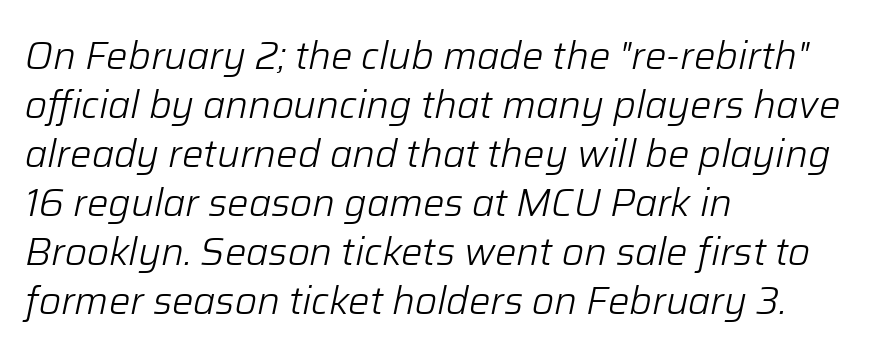
The image shows 38 px light type, italic (leaning right); set left-aligned, normal line spacing (1.29x), normal letter spacing, not underlined; low stroke contrast and a medium x-height.
